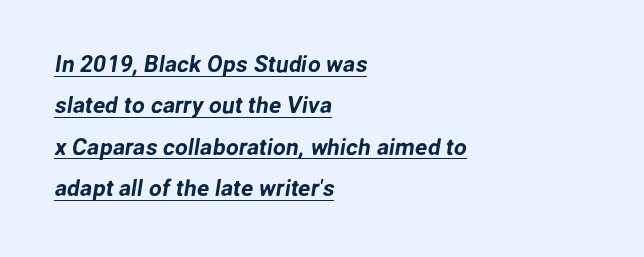
The image shows 23 px text type; set left-aligned, line spacing 1.8x, normal letter spacing, underlined.
